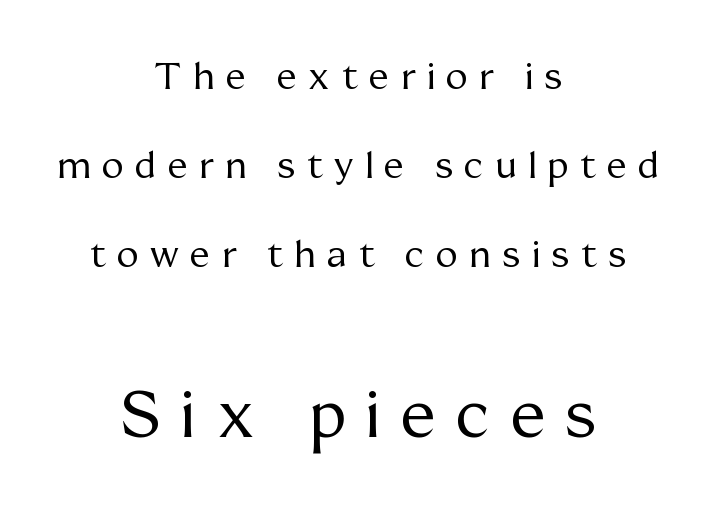
The image shows 65 px regular-weight serif type, upright; set centered, loose line spacing (2.41x), unusually wide letter spacing (+0.31 em), not underlined; the second (bottom) block is 1.76x larger; medium stroke contrast and a medium x-height.
